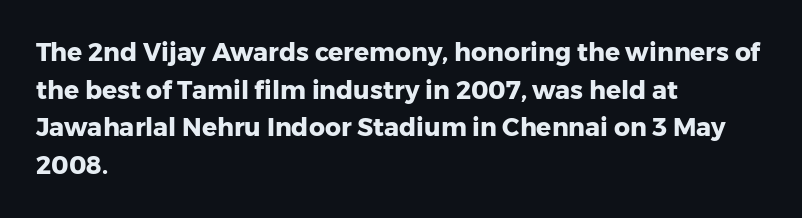
Students, note that the glyphs here touch the page at normal intervals. The vertical gap from one line to the next is medium. The lettering stays uniformly vertical, giving the passage a roman look. The lines are quadded left. Heft: maximum for text — a bold. Type without underlining.
